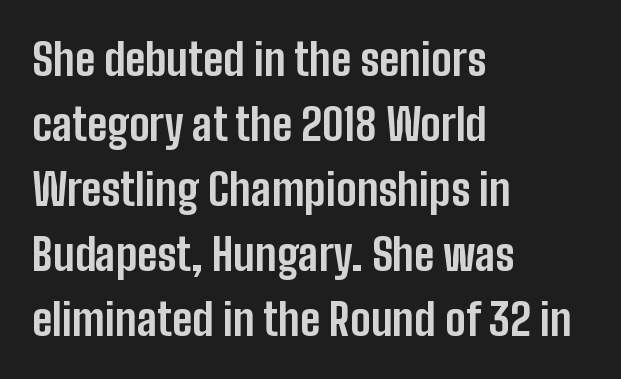
Q: Is the text bold? A: Yes.
Q: Is the text italic (slanted)? A: No, it is upright.
Q: Is the typeface a serif or a sans-serif typeface? A: Sans-serif.
Q: Is the text underlined? A: No.
Q: How is the paragraph aligned? A: Left-aligned.
Q: Is the spacing between letters normal or unusually wide? A: Normal.
Q: Is the spacing between lines tight, normal or loose? A: Normal.
Q: Width (condensed, normal, or wide)? A: Condensed.
Q: Stroke contrast? A: Low.
Q: x-height? A: Medium.
Q: Monospaced? A: No.
